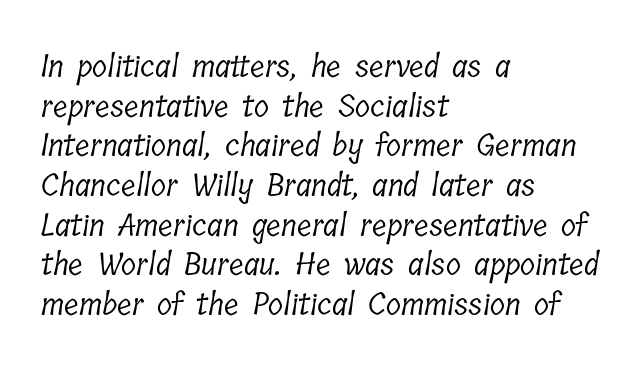
{"serif": "yes", "bold": "no", "weight": "light", "width": "condensed", "stroke_contrast": "low", "x_height": "medium", "monospaced": "no", "underline": "no", "align": "left", "line_spacing": "normal", "line_spacing_ratio": 1.28, "letter_spacing": "normal", "letter_spacing_em": 0.0, "glyph_px": 31}
